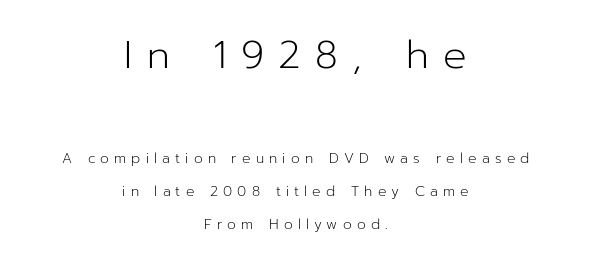
{"serif": "no", "italic": "no", "bold": "no", "weight": "light", "width": "normal", "stroke_contrast": "low", "x_height": "medium", "monospaced": "no", "underline": "no", "align": "center", "line_spacing": "loose", "line_spacing_ratio": 2.34, "letter_spacing": "wide", "letter_spacing_em": 0.37, "larger_block": "first", "size_ratio": 2.79, "glyph_px": 39}
